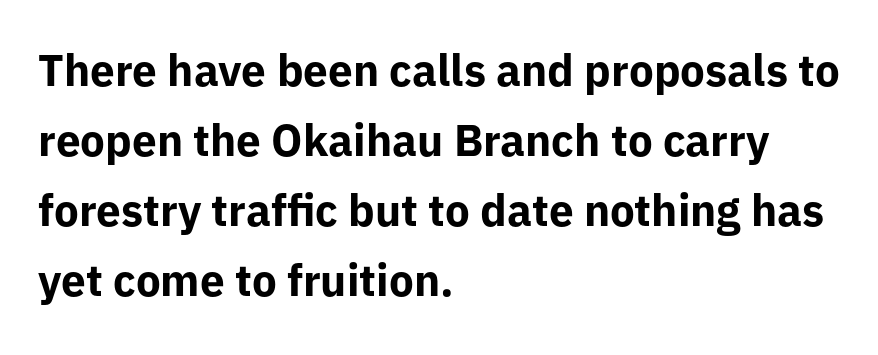
This sample has the flowing, uneven cadence of proportional lettering. These lines are set flush left with a ragged right edge. Students, note that the glyphs here touch the page at normal intervals. Quick note: underline off. These words are printed bold, with thick strokes throughout.
